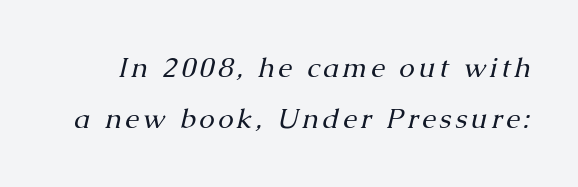
Honestly, there is no underline to notice here at all. The face used here is proportionally spaced, like ordinary book or web type. Weight: in the light-to-regular range. The characters display serif detailing at their extremities. The specimen reads as italic at a glance.
